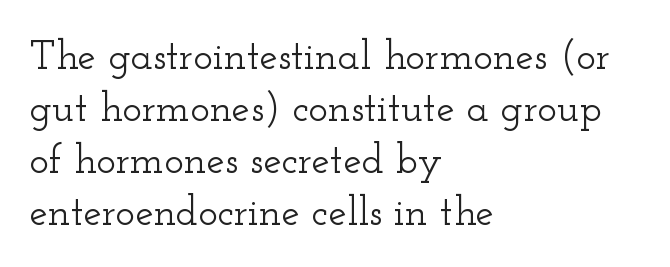
The image shows 41 px wide serif type, upright; set left-aligned, normal line spacing (1.27x), normal letter spacing, not underlined; low stroke contrast and a small x-height.
